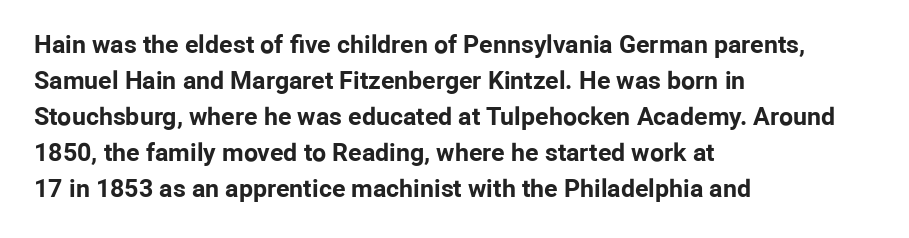
{"italic": "no", "bold": "yes", "underline": "no", "align": "left", "line_spacing": "normal", "line_spacing_ratio": 1.44, "letter_spacing": "normal", "letter_spacing_em": 0.0, "glyph_px": 25}
